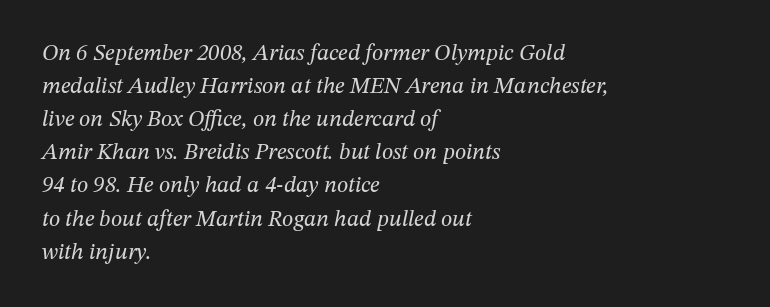
{"italic": "yes", "lean": "right", "slant_degrees": 12, "bold": "no", "underline": "no", "align": "left", "line_spacing": "normal", "line_spacing_ratio": 1.44, "letter_spacing": "normal", "letter_spacing_em": 0.0, "glyph_px": 23}
